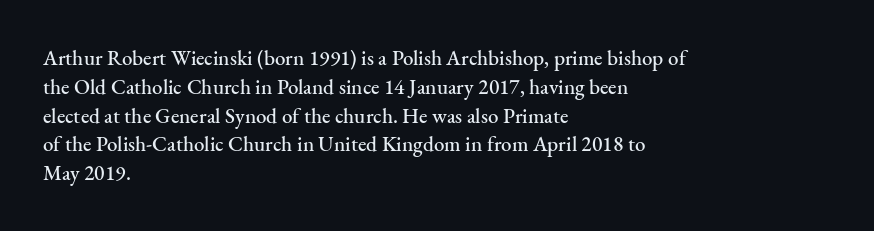
The compositor pushed each line to the left boundary. The strip under each line holds only bare page. When letters stand straight like this, we call the style roman or upright. Letter spacing: default. In terms of leading, this rendering sits right in the middle.
